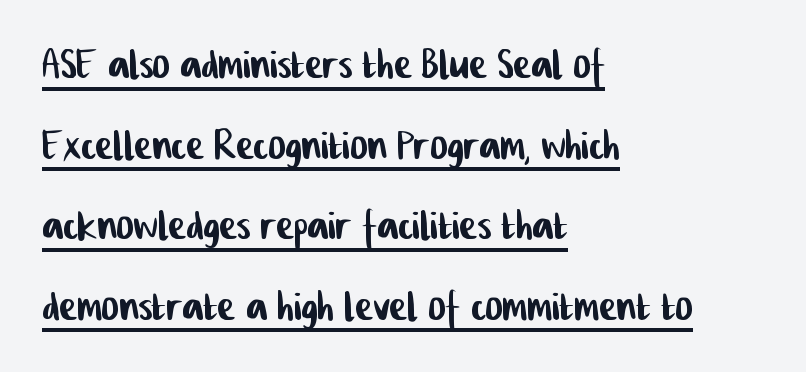
The image shows 53 px condensed sans-serif type; set left-aligned, normal line spacing (1.52x), normal letter spacing, underlined; low stroke contrast and a medium x-height.
